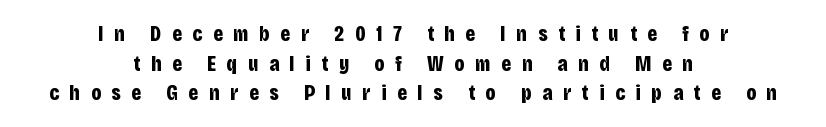
The image shows 22 px bold type, upright; set centered, normal line spacing (1.35x), unusually wide letter spacing (+0.48 em), not underlined.
